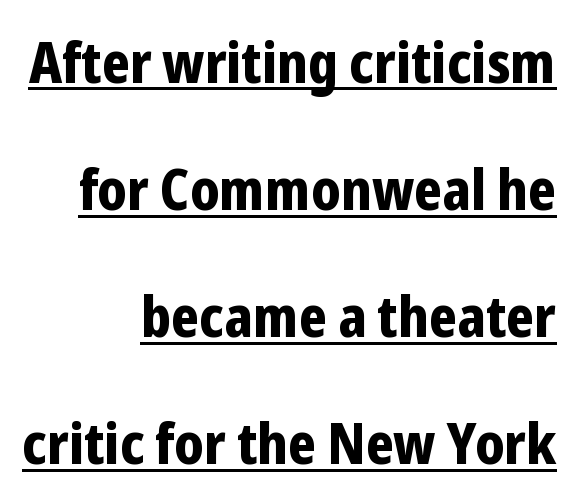
This sample carries an underscore along the baseline area. Whoever set this chose breathing room over compactness in the vertical rhythm. Each letter keeps its own natural width here, so spacing adapts to shape. Line endings align vertically; line beginnings do not. Grotesque or geometric, the face here clearly has no serifs. Quick note: not italic, upright.
